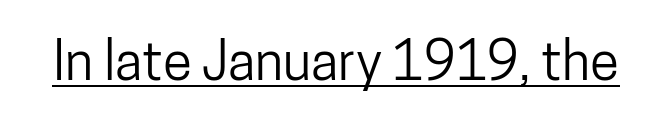
{"serif": "no", "italic": "no", "width": "condensed", "stroke_contrast": "low", "x_height": "medium", "monospaced": "no", "underline": "yes", "letter_spacing": "normal", "letter_spacing_em": 0.0, "glyph_px": 53}
